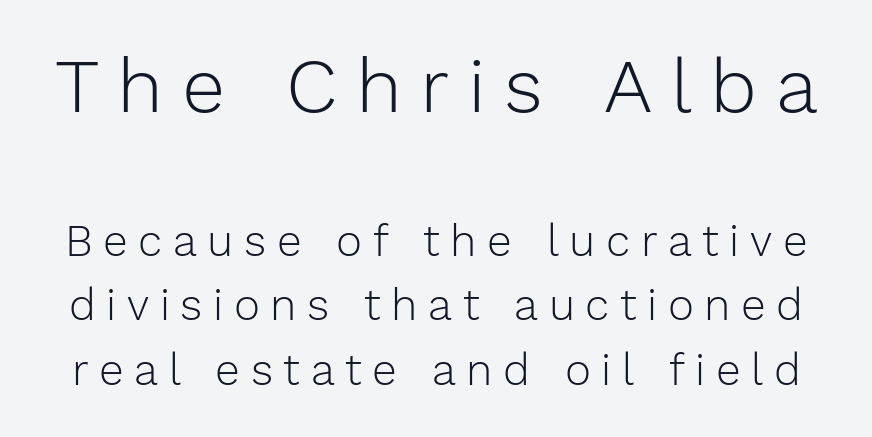
Q: Is the text bold? A: No.
Q: Is the text italic (slanted)? A: No, it is upright.
Q: Is the typeface a serif or a sans-serif typeface? A: Sans-serif.
Q: Is the text underlined? A: No.
Q: Is the spacing between letters normal or unusually wide? A: Unusually wide.
Q: Is the spacing between lines tight, normal or loose? A: Normal.
Q: Which block of text is set in a larger size, the first (top) or the second (bottom)? A: The first (top) one.
Q: Width (condensed, normal, or wide)? A: Normal.
Q: Stroke contrast? A: Low.
Q: x-height? A: Medium.
Q: Monospaced? A: No.
